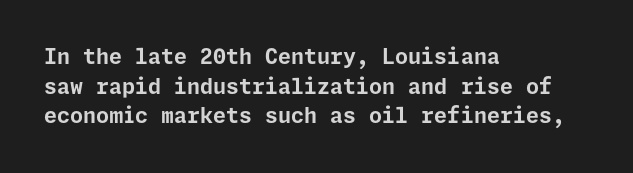
Q: Is the text bold? A: Yes.
Q: Is the text italic (slanted)? A: No, it is upright.
Q: Is the text underlined? A: No.
Q: How is the paragraph aligned? A: Left-aligned.
Q: Is the spacing between letters normal or unusually wide? A: Normal.
Q: Is the spacing between lines tight, normal or loose? A: Normal.
